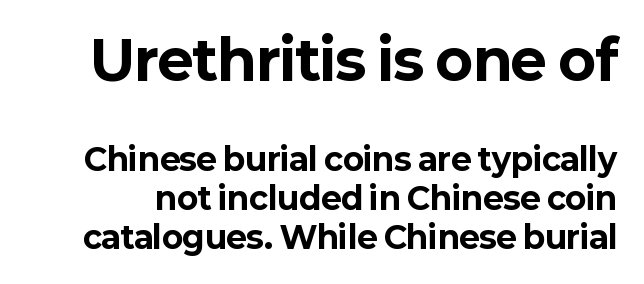
Q: Is the text bold? A: Yes.
Q: Is the text italic (slanted)? A: No, it is upright.
Q: Is the typeface a serif or a sans-serif typeface? A: Sans-serif.
Q: Is the text underlined? A: No.
Q: Is the spacing between letters normal or unusually wide? A: Normal.
Q: Is the spacing between lines tight, normal or loose? A: Normal.
Q: Which block of text is set in a larger size, the first (top) or the second (bottom)? A: The first (top) one.
Q: Width (condensed, normal, or wide)? A: Normal.
Q: Stroke contrast? A: Low.
Q: x-height? A: Medium.
Q: Monospaced? A: No.
